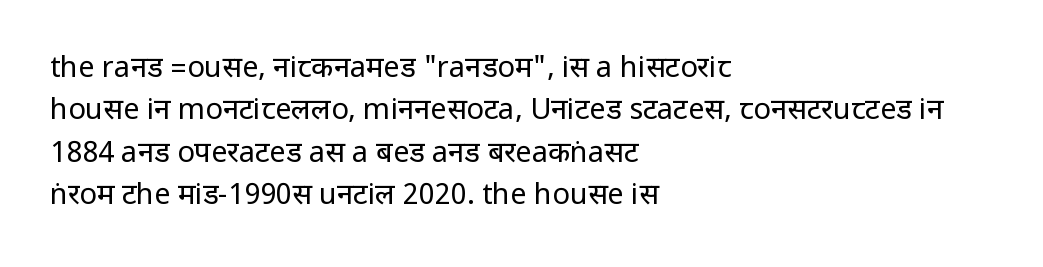
The image shows 29 px regular-weight, condensed sans-serif type, upright; set left-aligned, normal line spacing (1.46x), normal letter spacing, not underlined; low stroke contrast.
